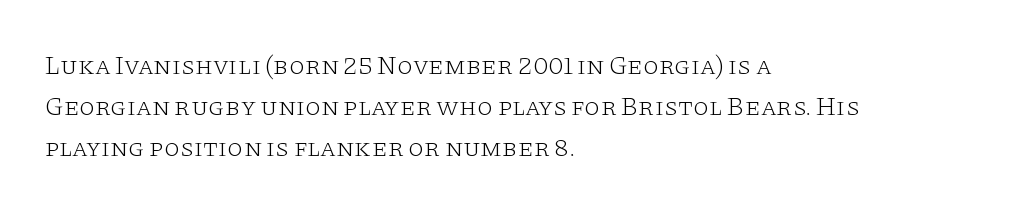
The words here are not underlined. Unbolded letterforms with no extra heft. Quick note: interline space is typical. These lines stack with their left ends in a neat column. Ordinary non-slanted type is in use. Here the glyphs are tracked normally, forming tight word shapes.
